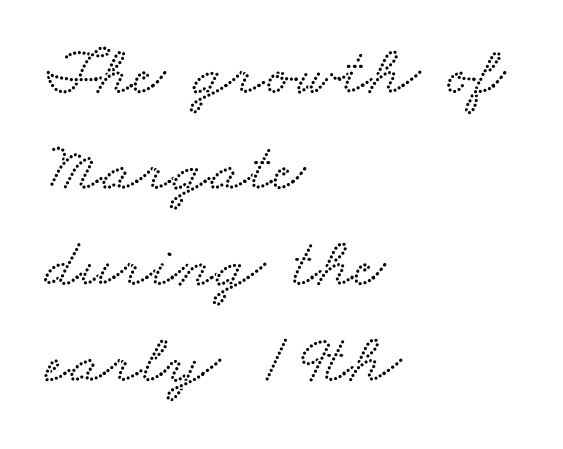
The image shows 70 px wide serif type; set left-aligned, normal line spacing (1.37x), normal letter spacing, not underlined; low stroke contrast and a small x-height.
